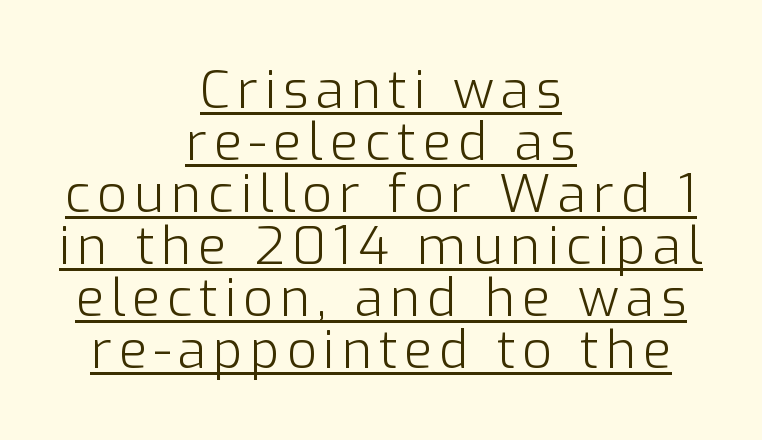
Q: Is the text bold? A: No.
Q: Is the text italic (slanted)? A: No, it is upright.
Q: Is the typeface a serif or a sans-serif typeface? A: Sans-serif.
Q: Is the text underlined? A: Yes.
Q: How is the paragraph aligned? A: Centered.
Q: Is the spacing between lines tight, normal or loose? A: Tight.
Q: Width (condensed, normal, or wide)? A: Normal.
Q: Stroke contrast? A: Low.
Q: x-height? A: Medium.
Q: Monospaced? A: No.
